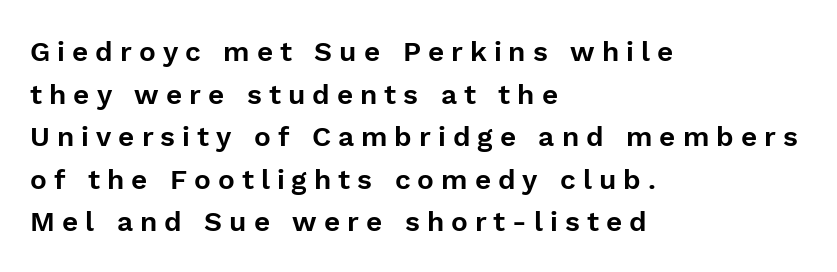
You could only call the tracking loose — the letters float apart. Do the letters lean? They stand straight. Horizontally, the lines are justified to the leading edge only. These lines are rendered in a variable-pitch font.
